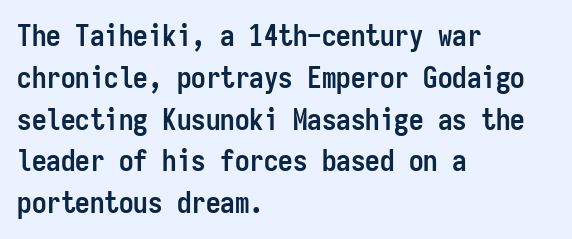
The image shows 29 px semibold, condensed sans-serif type, upright, monospaced; set left-aligned, normal line spacing (1.44x), normal letter spacing, not underlined; low stroke contrast and a medium x-height.
